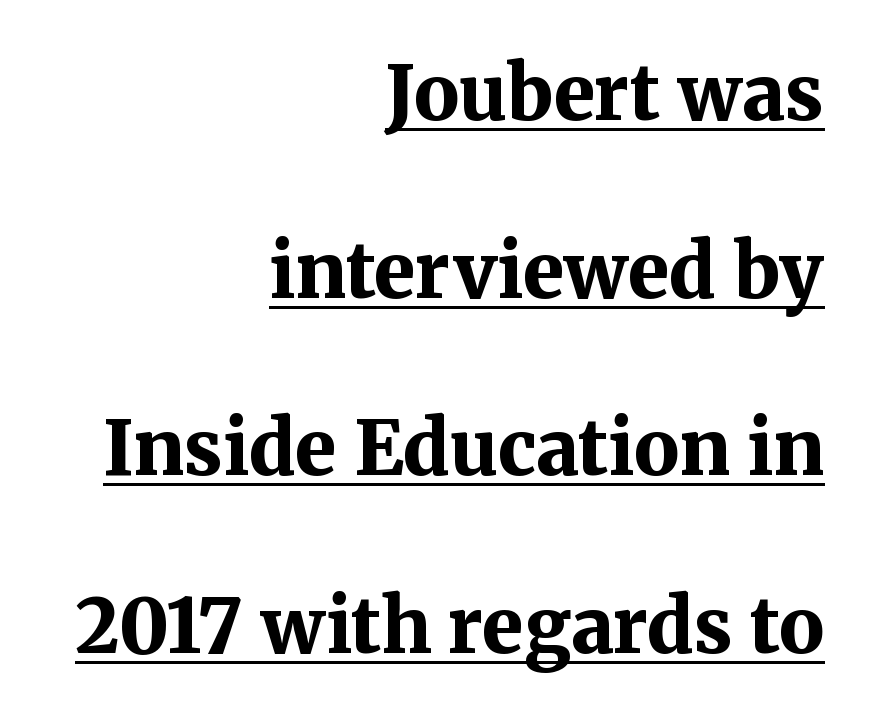
{"serif": "yes", "italic": "no", "bold": "yes", "weight": "bold", "width": "normal", "stroke_contrast": "medium", "x_height": "medium", "monospaced": "no", "underline": "yes", "align": "right", "line_spacing": "loose", "line_spacing_ratio": 2.37, "letter_spacing": "normal", "letter_spacing_em": 0.0, "glyph_px": 75}
